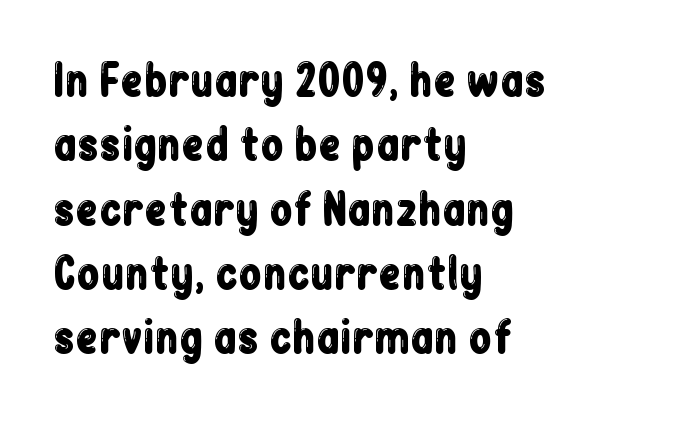
Q: Is the text italic (slanted)? A: No, it is upright.
Q: Is the typeface a serif or a sans-serif typeface? A: Sans-serif.
Q: Is the text underlined? A: No.
Q: How is the paragraph aligned? A: Left-aligned.
Q: Is the spacing between letters normal or unusually wide? A: Normal.
Q: Is the spacing between lines tight, normal or loose? A: Normal.
Q: Width (condensed, normal, or wide)? A: Condensed.
Q: Stroke contrast? A: Low.
Q: x-height? A: Medium.
Q: Monospaced? A: No.
